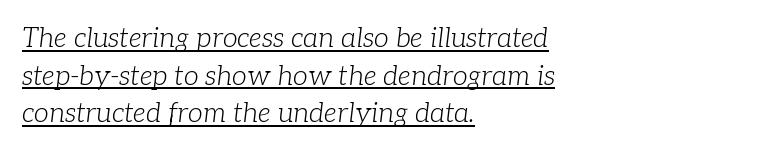
The image shows 27 px text type, italic (leaning right); set left-aligned, normal line spacing (1.39x), normal letter spacing, underlined.
